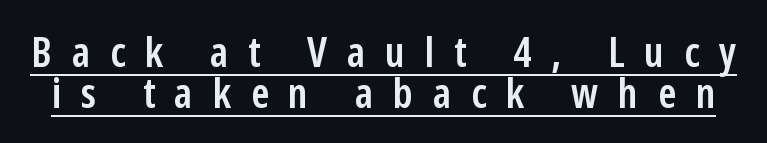
The image shows 42 px semibold, condensed sans-serif type, upright; set tight line spacing (0.97x), unusually wide letter spacing (+0.47 em), underlined; low stroke contrast and a medium x-height.
